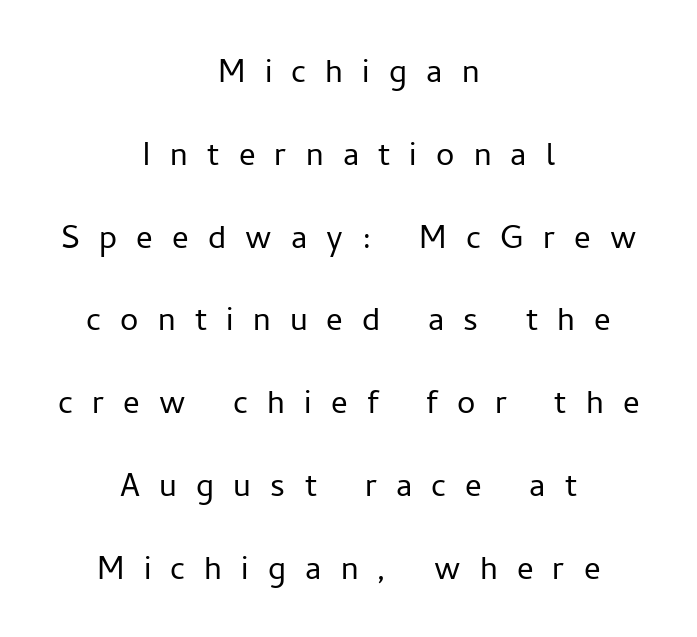
{"serif": "no", "italic": "no", "bold": "no", "weight": "light", "width": "normal", "stroke_contrast": "low", "x_height": "medium", "monospaced": "no", "underline": "no", "align": "center", "line_spacing": "loose", "line_spacing_ratio": 2.02, "letter_spacing": "wide", "letter_spacing_em": 0.47, "glyph_px": 41}
